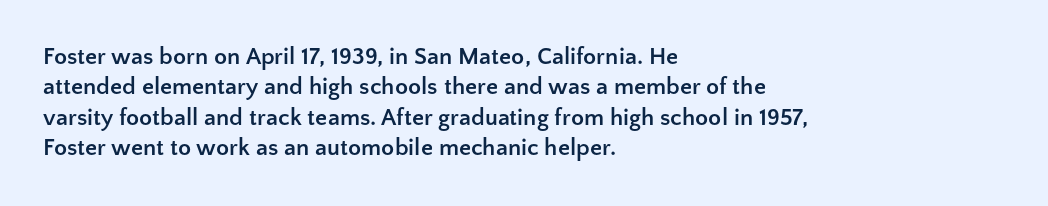
Q: Is the text bold? A: Yes.
Q: Is the text italic (slanted)? A: No, it is upright.
Q: Is the text underlined? A: No.
Q: How is the paragraph aligned? A: Left-aligned.
Q: Is the spacing between letters normal or unusually wide? A: Normal.
Q: Is the spacing between lines tight, normal or loose? A: Normal.
